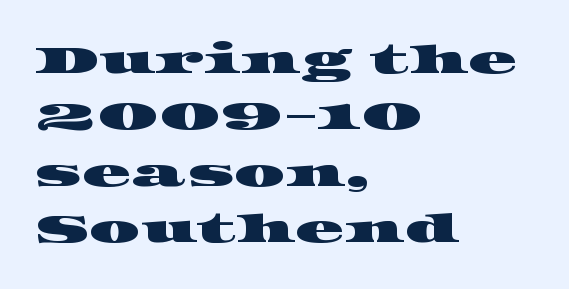
Visually the block forms a straight wall on the left and a jagged coastline on the right. Looks like regular typesetting: each glyph gets only the width it needs. This rendering leaves character spacing at its baseline value. Quick note: interline space is typical. Lines of text with bare space underneath.
